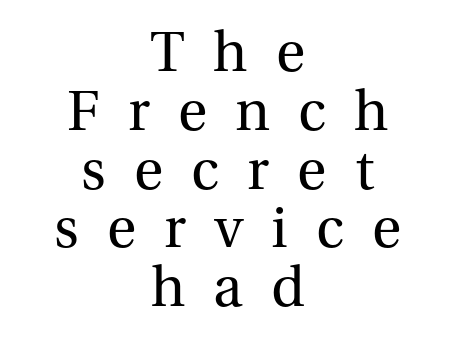
{"serif": "yes", "italic": "no", "bold": "no", "weight": "regular", "width": "normal", "stroke_contrast": "medium", "x_height": "medium", "monospaced": "no", "underline": "no", "align": "center", "line_spacing": "tight", "line_spacing_ratio": 0.98, "letter_spacing": "wide", "letter_spacing_em": 0.47, "glyph_px": 60}
